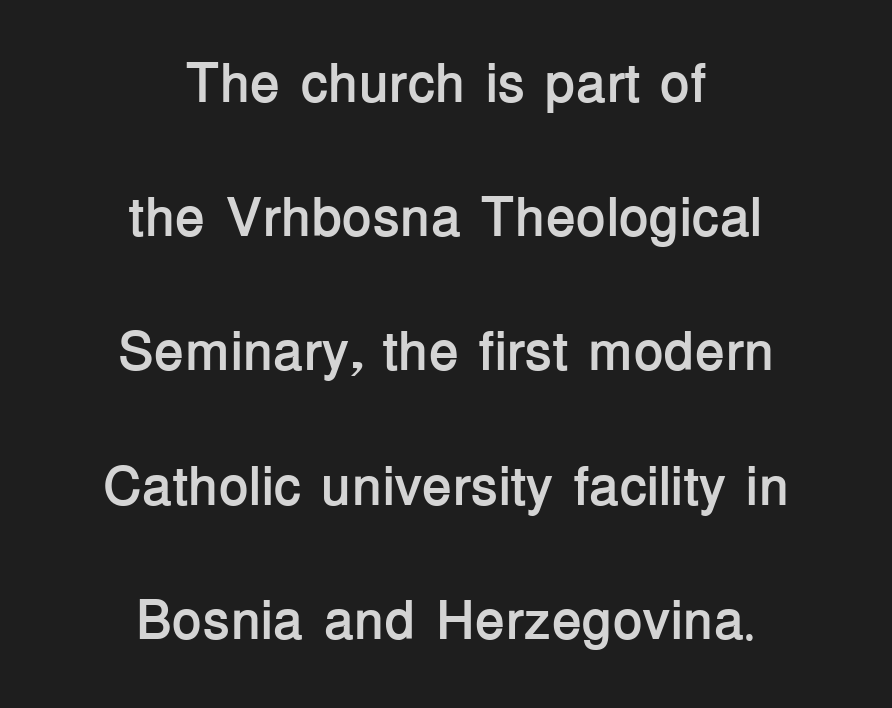
Q: Is the text bold? A: Yes.
Q: Is the text italic (slanted)? A: No, it is upright.
Q: Is the typeface a serif or a sans-serif typeface? A: Sans-serif.
Q: Is the text underlined? A: No.
Q: How is the paragraph aligned? A: Centered.
Q: Is the spacing between letters normal or unusually wide? A: Normal.
Q: Is the spacing between lines tight, normal or loose? A: Loose.
Q: Width (condensed, normal, or wide)? A: Normal.
Q: Stroke contrast? A: Low.
Q: x-height? A: Medium.
Q: Monospaced? A: No.
